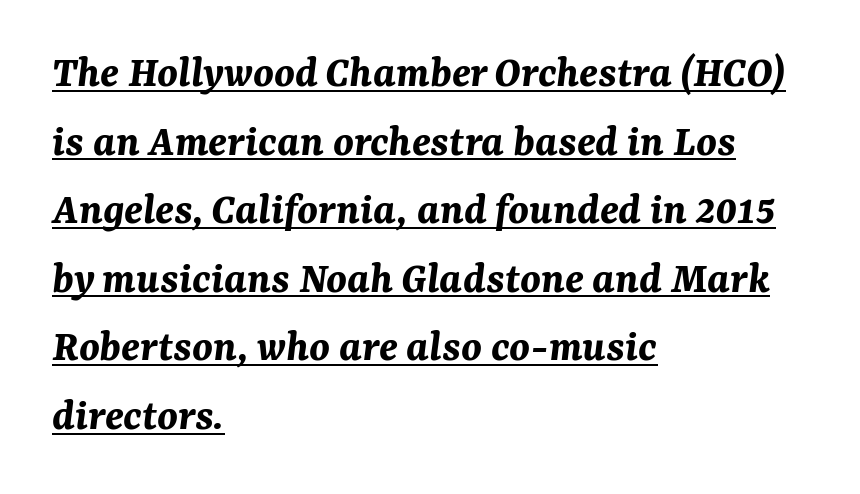
The image shows 46 px bold type, italic (leaning right); set left-aligned, normal line spacing (1.49x), normal letter spacing, underlined; medium stroke contrast and a medium x-height.
